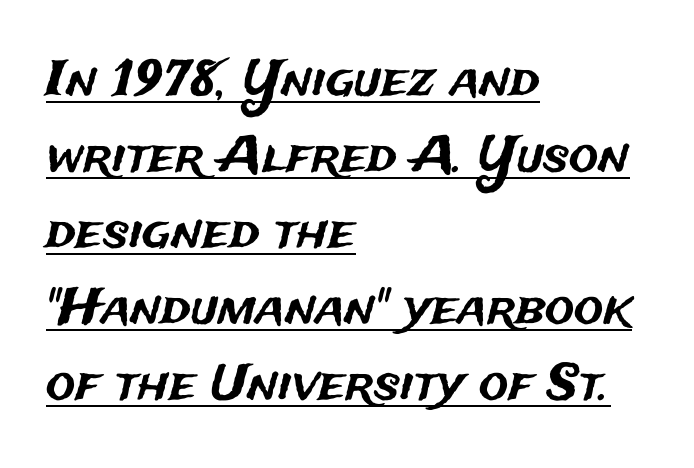
The image shows 49 px sans-serif type; set left-aligned, normal line spacing (1.55x), normal letter spacing, underlined; medium stroke contrast and a medium x-height.
